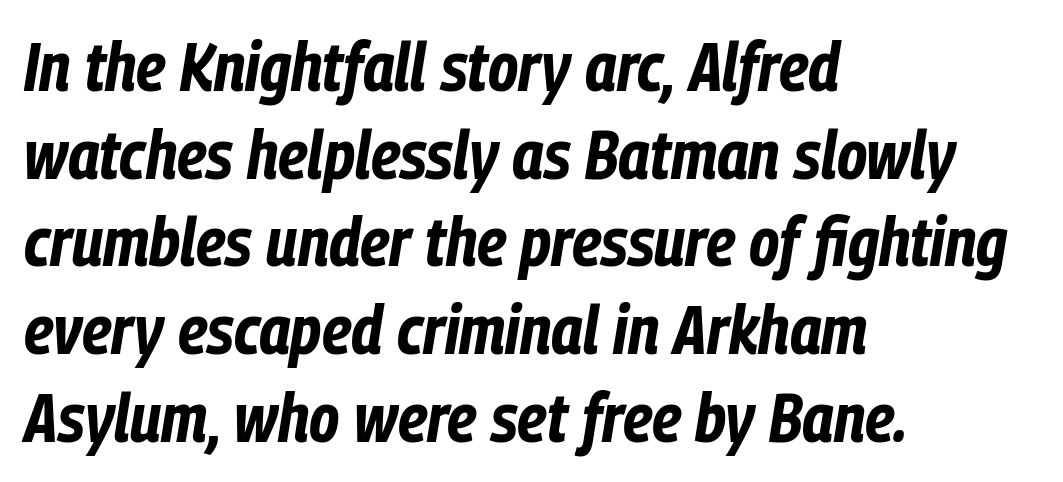
Q: Is the text bold? A: Yes.
Q: Is the text italic (slanted)? A: Yes, it leans right by about 9 degrees.
Q: Is the text underlined? A: No.
Q: How is the paragraph aligned? A: Left-aligned.
Q: Is the spacing between letters normal or unusually wide? A: Normal.
Q: Is the spacing between lines tight, normal or loose? A: Normal.
Q: Width (condensed, normal, or wide)? A: Condensed.
Q: Stroke contrast? A: Low.
Q: x-height? A: Medium.
Q: Monospaced? A: No.
